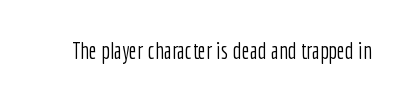
Q: Is the text bold? A: No.
Q: Is the text italic (slanted)? A: No, it is upright.
Q: Is the text underlined? A: No.
Q: Is the spacing between letters normal or unusually wide? A: Normal.
